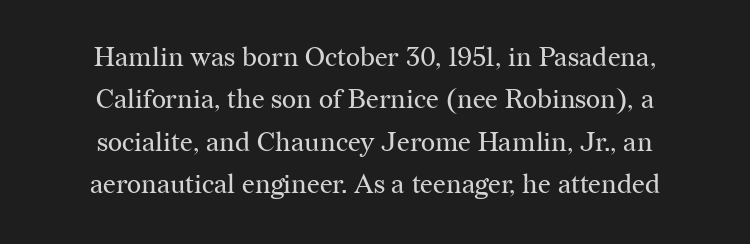
Horizontal bands of white between lines are of average thickness. Does the copy run flush right? No — it is centered line by line. There is no visible air inserted between adjacent glyphs. The letters stand straight up with perfectly vertical stems. Caption: face not bold, strokes unweighted. A clean baseline with only descenders dipping below it.
